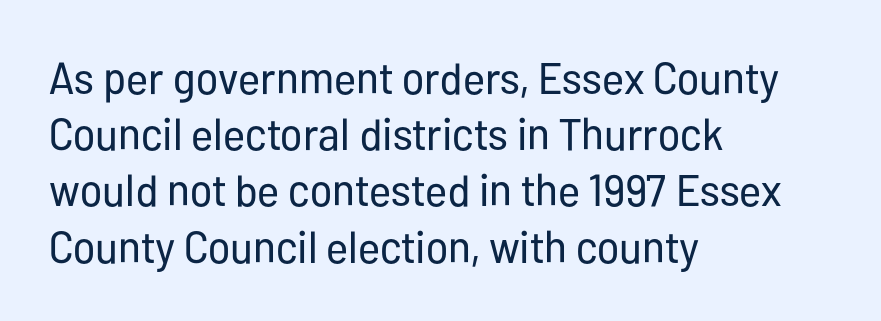
Q: Is the text bold? A: No.
Q: Is the text italic (slanted)? A: No, it is upright.
Q: Is the typeface a serif or a sans-serif typeface? A: Sans-serif.
Q: Is the text underlined? A: No.
Q: How is the paragraph aligned? A: Left-aligned.
Q: Is the spacing between letters normal or unusually wide? A: Normal.
Q: Is the spacing between lines tight, normal or loose? A: Normal.
Q: Width (condensed, normal, or wide)? A: Condensed.
Q: Stroke contrast? A: Low.
Q: x-height? A: Medium.
Q: Monospaced? A: No.
